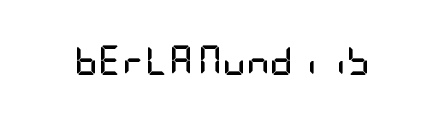
If you drew a line through each stem, it would be perfectly vertical. Underlining? Definitely not there. Characters follow at the spacing the type designer built in. Compared with an ordinary text face, these strokes are far heavier — a full bold.
